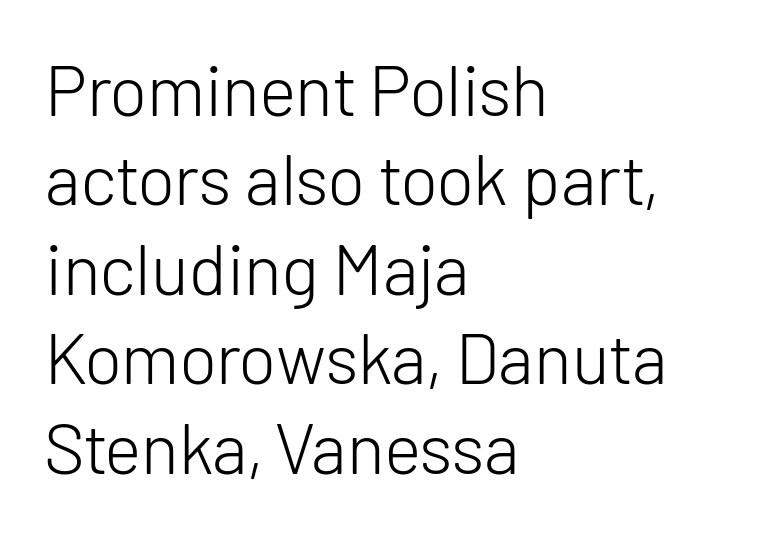
The image shows 71 px light sans-serif type, upright; set left-aligned, normal line spacing (1.26x), normal letter spacing, not underlined; low stroke contrast and a medium x-height.
